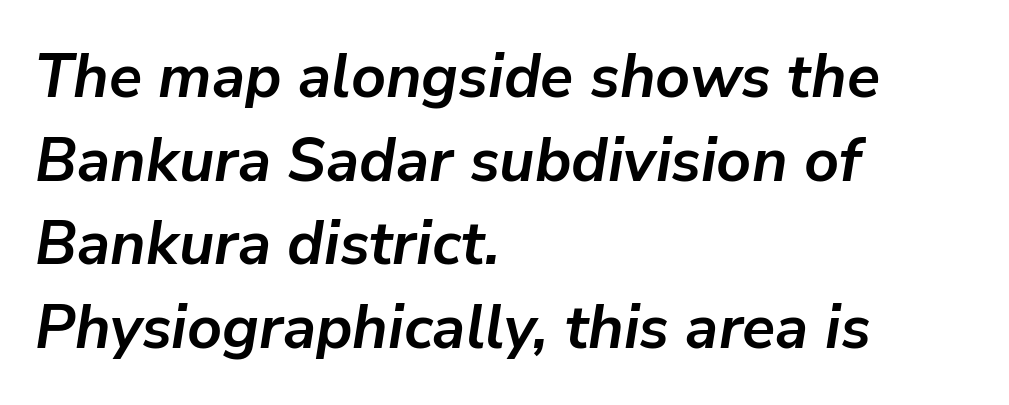
Spacing verdict: proportional, widths tailored to each character. These lines carry a lot of weight — the face is fully bold. Is the block centered? No — it sits flush against the left margin. A normal amount of white space separates one row of letters from the next.
